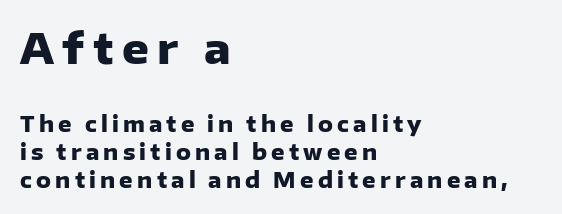
The image shows 42 px heavy sans-serif type, upright; set left-aligned, normal line spacing (1.34x), unusually wide letter spacing (+0.2 em), not underlined; the first (top) block is 2.0x larger; low stroke contrast and a medium x-height.
